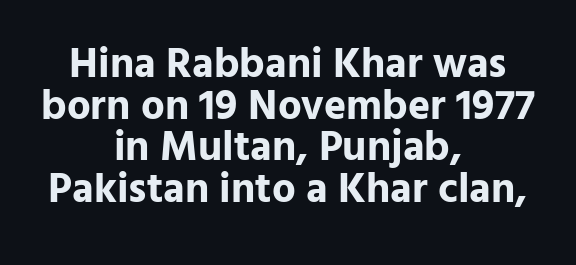
{"serif": "no", "italic": "no", "bold": "yes", "weight": "bold", "width": "normal", "stroke_contrast": "low", "x_height": "medium", "monospaced": "no", "underline": "no", "align": "center", "line_spacing": "tight", "line_spacing_ratio": 0.99, "letter_spacing": "normal", "letter_spacing_em": 0.0, "glyph_px": 42}
